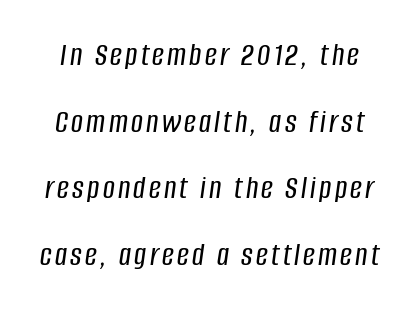
{"italic": "yes", "lean": "right", "slant_degrees": 8, "width": "condensed", "stroke_contrast": "low", "x_height": "large", "monospaced": "no", "underline": "no", "line_spacing": "loose", "line_spacing_ratio": 2.02, "glyph_px": 33}
